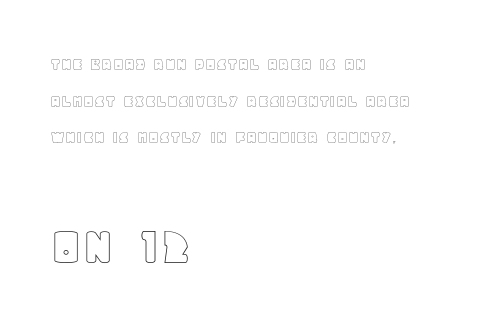
Q: Is the text italic (slanted)? A: No, it is upright.
Q: Is the text underlined? A: No.
Q: How is the paragraph aligned? A: Left-aligned.
Q: Is the spacing between letters normal or unusually wide? A: Normal.
Q: Is the spacing between lines tight, normal or loose? A: Loose.
Q: Which block of text is set in a larger size, the first (top) or the second (bottom)? A: The second (bottom) one.
Q: Width (condensed, normal, or wide)? A: Normal.
Q: x-height? A: Large.
Q: Monospaced? A: No.
